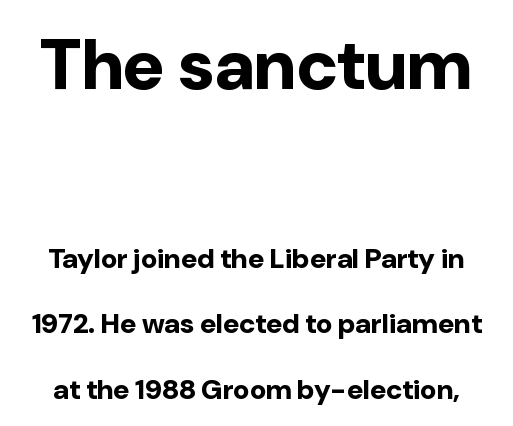
The image shows 71 px bold sans-serif type, upright; set loose line spacing (2.33x), normal letter spacing, not underlined; the first (top) block is 2.54x larger; low stroke contrast and a medium x-height.
